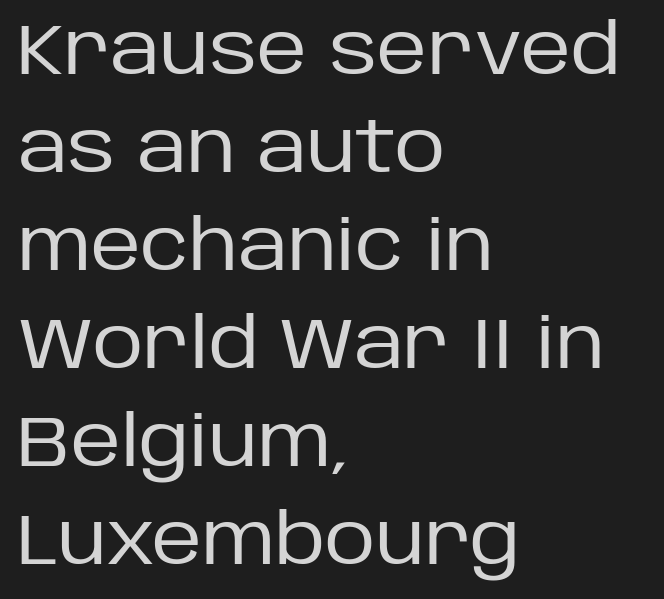
The image shows 70 px regular-weight sans-serif type, upright; set left-aligned, normal line spacing (1.4x), normal letter spacing, not underlined; low stroke contrast and a large x-height.
